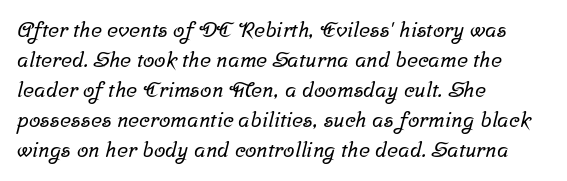
Nobody touched the tracking dial on this one. If you drew a ruler down the left edge, every line would touch it. Quick note: interline space is typical. A clean baseline with only descenders dipping below it.
